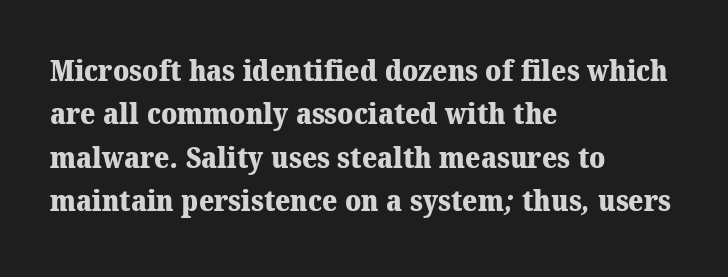
The image shows 29 px heavy serif type; set left-aligned, normal line spacing (1.5x), normal letter spacing, not underlined; medium stroke contrast and a medium x-height.
